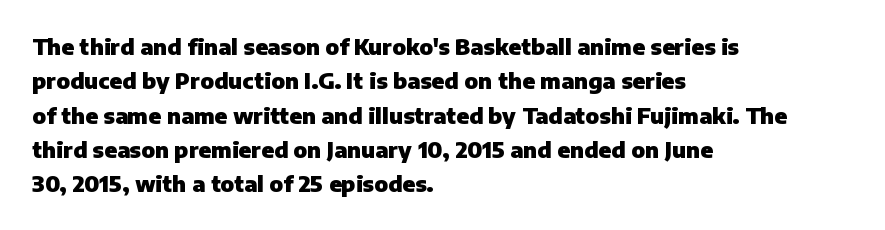
Upright lettering throughout. Just letters on the line, the space beneath them empty. The vertical gap from one line to the next is medium. Strong, thick strokes mark this as bold type. Short and long lines alike share a common starting point at left.
